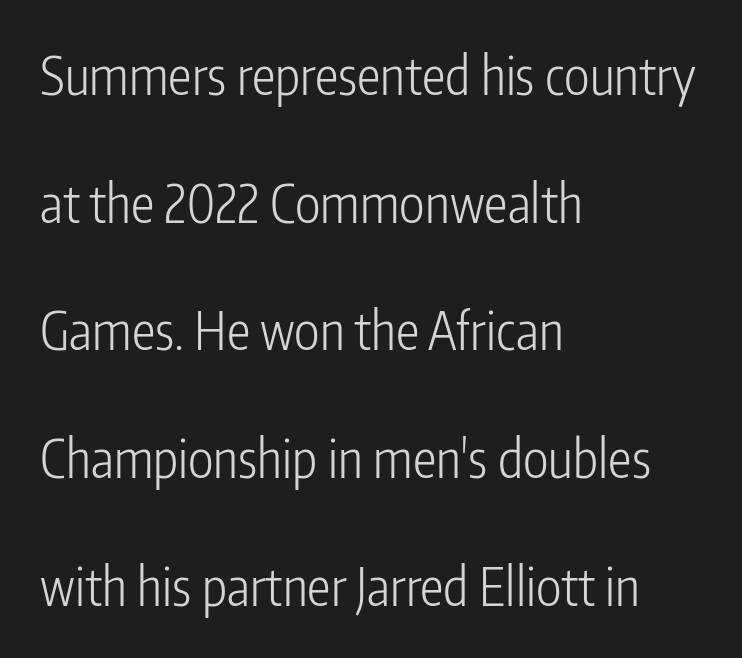
{"serif": "no", "italic": "no", "bold": "no", "weight": "light", "width": "condensed", "stroke_contrast": "low", "x_height": "medium", "monospaced": "no", "underline": "no", "align": "left", "line_spacing": "loose", "line_spacing_ratio": 2.41, "letter_spacing": "normal", "letter_spacing_em": 0.0, "glyph_px": 53}
